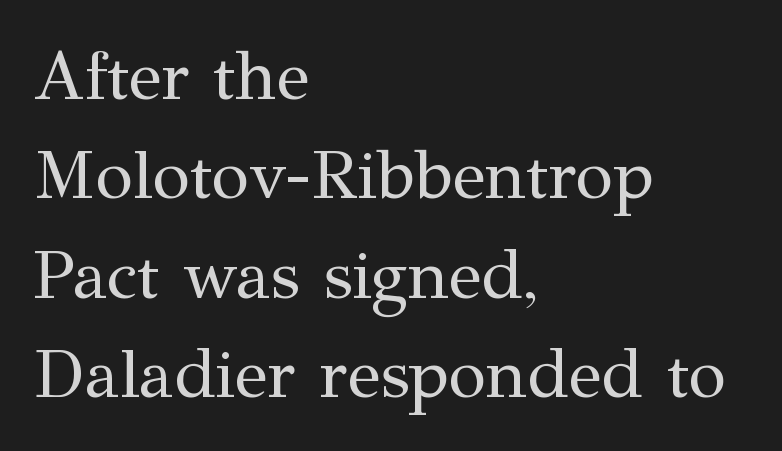
The image shows 69 px regular-weight serif type, upright; set left-aligned, normal line spacing (1.44x), normal letter spacing, not underlined; medium stroke contrast and a medium x-height.
